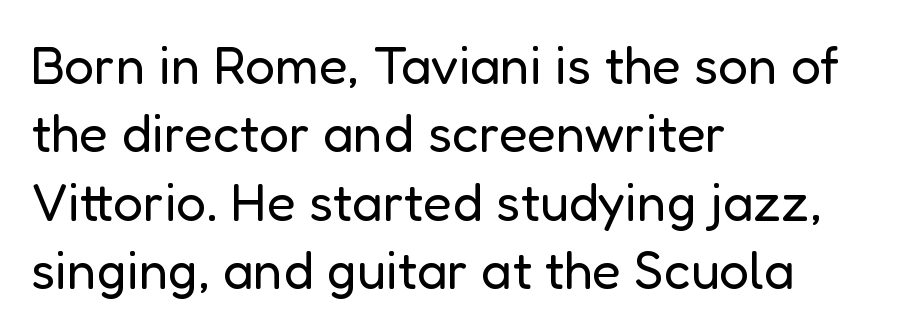
{"serif": "no", "italic": "no", "bold": "no", "weight": "regular", "width": "normal", "stroke_contrast": "low", "x_height": "medium", "monospaced": "no", "underline": "no", "align": "left", "line_spacing": "normal", "line_spacing_ratio": 1.29, "letter_spacing": "normal", "letter_spacing_em": 0.0, "glyph_px": 53}
